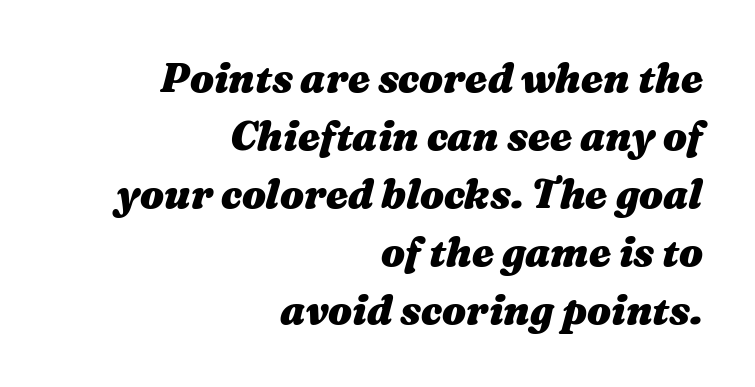
{"italic": "yes", "lean": "right", "slant_degrees": 16, "bold": "yes", "weight": "heavy", "width": "wide", "stroke_contrast": "medium", "x_height": "medium", "monospaced": "no", "underline": "no", "align": "right", "line_spacing": "normal", "line_spacing_ratio": 1.45, "letter_spacing": "normal", "letter_spacing_em": 0.0, "glyph_px": 40}
